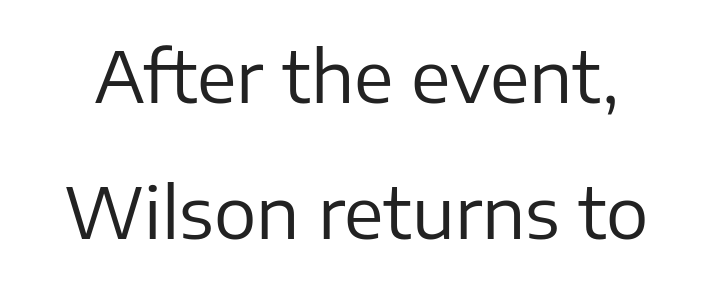
No word sits above an underline. I'd call this a sans setting — the letters go barefoot. The leading is generous, giving the passage an open texture. Weight: regular or lighter. The letters advance in unequal steps, a hallmark of proportional type. Look at the tracking — it's just the regular setting, nothing added.
